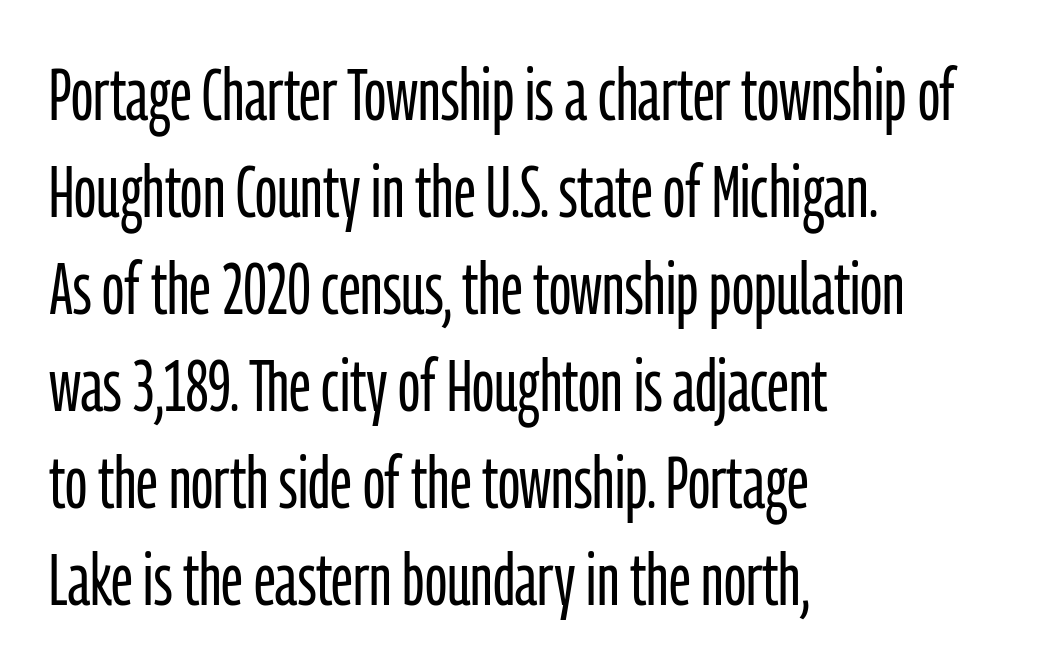
Q: Is the text bold? A: No.
Q: Is the text italic (slanted)? A: No, it is upright.
Q: Is the typeface a serif or a sans-serif typeface? A: Sans-serif.
Q: Is the text underlined? A: No.
Q: How is the paragraph aligned? A: Left-aligned.
Q: Is the spacing between letters normal or unusually wide? A: Normal.
Q: Is the spacing between lines tight, normal or loose? A: Normal.
Q: Width (condensed, normal, or wide)? A: Condensed.
Q: Stroke contrast? A: Low.
Q: x-height? A: Medium.
Q: Monospaced? A: No.
